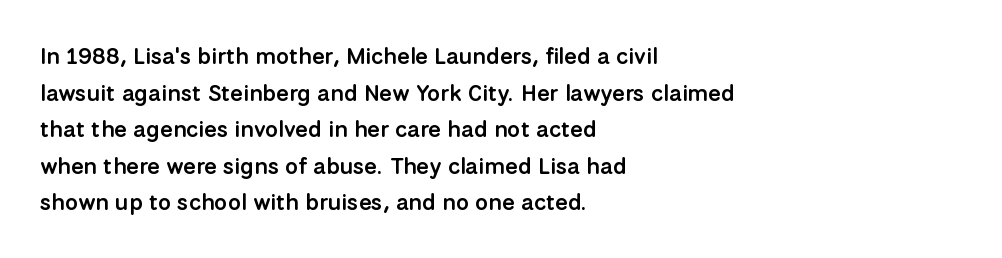
The type is set solid horizontally, with unmodified tracking. Visually the block forms a straight wall on the left and a jagged coastline on the right. Does the lettering tilt? It doesn't — this is upright. Baseline-to-baseline distance is the conventional proportion of letter height. Anything drawn beneath the words? Only blank space.
